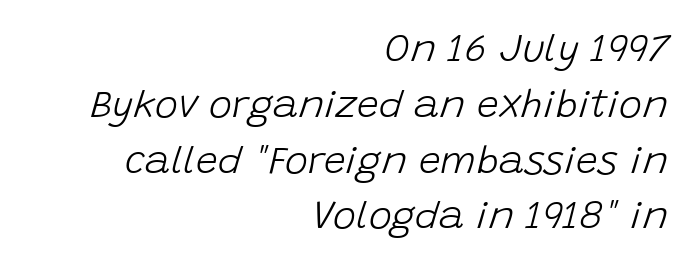
{"italic": "yes", "lean": "right", "slant_degrees": 15, "bold": "no", "weight": "light", "width": "normal", "stroke_contrast": "low", "x_height": "large", "monospaced": "no", "underline": "no", "align": "right", "line_spacing": "normal", "line_spacing_ratio": 1.43, "letter_spacing": "normal", "letter_spacing_em": 0.0, "glyph_px": 39}
